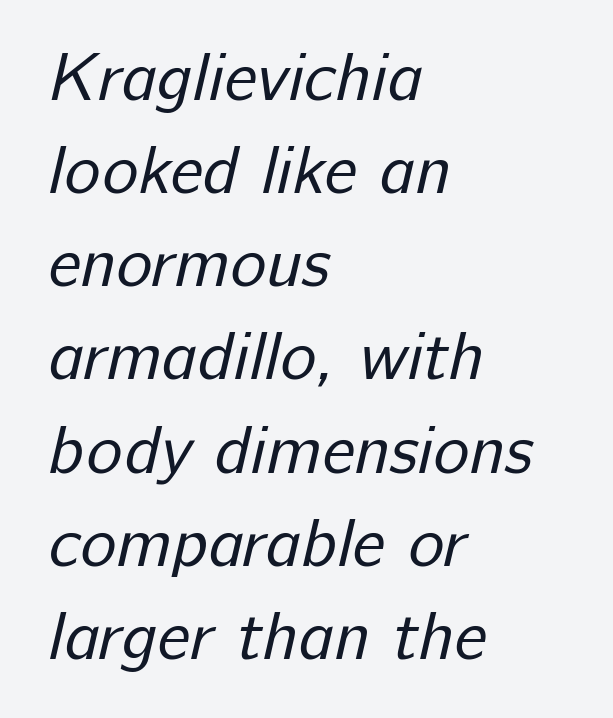
Nothing heavy about these letters — not bold at all. These lines are set flush left with a ragged right edge. These lines sit exactly where default settings would place them. The letterforms sit shoulder to shoulder at normal distance. Nobody drew a line under any word here. The face used here is proportionally spaced, like ordinary book or web type.
